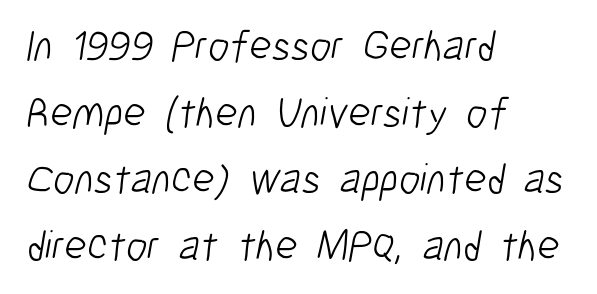
{"serif": "no", "bold": "no", "weight": "light", "width": "condensed", "stroke_contrast": "low", "x_height": "medium", "monospaced": "no", "underline": "no", "align": "left", "line_spacing": "normal", "line_spacing_ratio": 1.55, "letter_spacing": "normal", "letter_spacing_em": 0.0, "glyph_px": 43}
